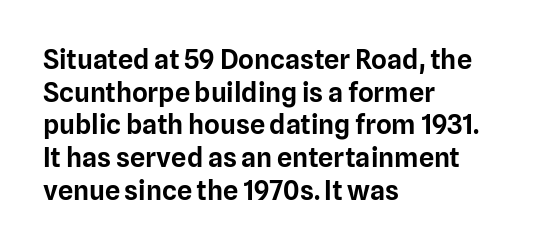
Q: Is the text italic (slanted)? A: No, it is upright.
Q: Is the text underlined? A: No.
Q: How is the paragraph aligned? A: Left-aligned.
Q: Is the spacing between letters normal or unusually wide? A: Normal.
